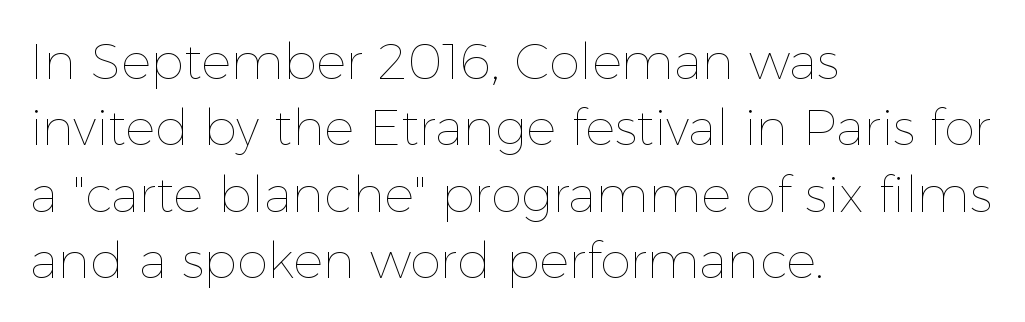
{"italic": "no", "bold": "no", "weight": "thin", "width": "normal", "x_height": "medium", "monospaced": "no", "underline": "no", "align": "left", "line_spacing": "normal", "line_spacing_ratio": 1.33, "letter_spacing": "normal", "letter_spacing_em": 0.0, "glyph_px": 50}
